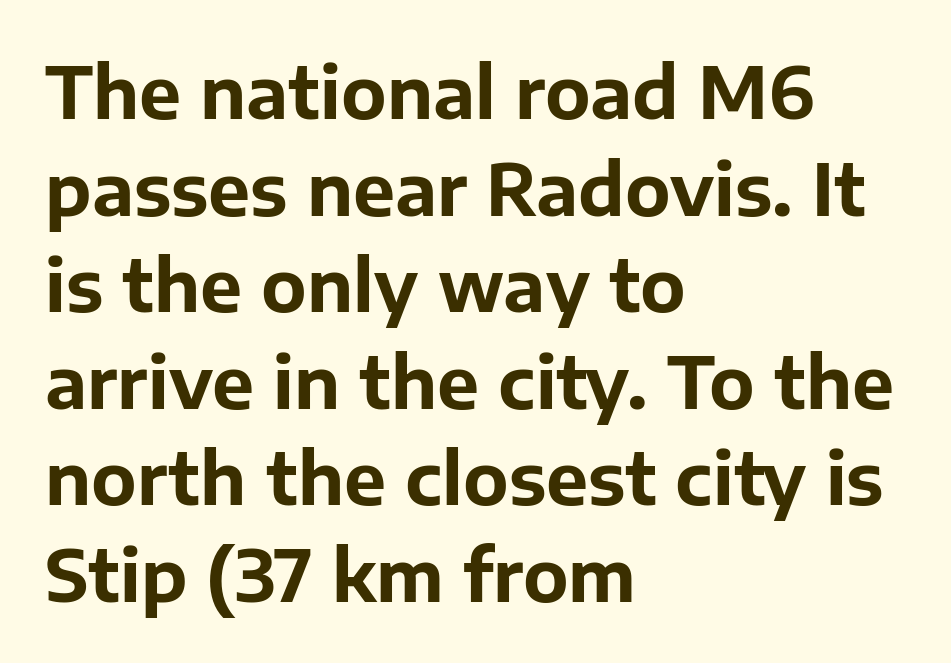
These lines are rendered in a variable-pitch font. Standard letterfit; no display-style spreading of the glyphs. These lines sit exactly where default settings would place them. Unmarked baselines from the first word to the last. In terms of letterform style, serifs are entirely absent. The lines in this sample share a left origin and differ only in where they stop.
